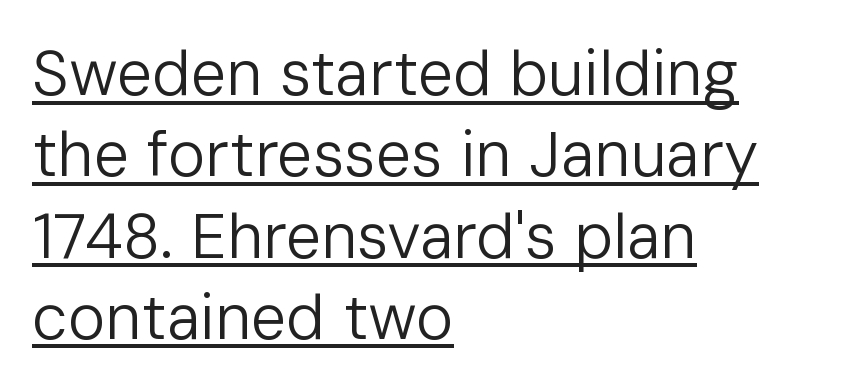
Q: Is the text bold? A: No.
Q: Is the text italic (slanted)? A: No, it is upright.
Q: Is the typeface a serif or a sans-serif typeface? A: Sans-serif.
Q: Is the text underlined? A: Yes.
Q: How is the paragraph aligned? A: Left-aligned.
Q: Is the spacing between letters normal or unusually wide? A: Normal.
Q: Is the spacing between lines tight, normal or loose? A: Normal.
Q: Width (condensed, normal, or wide)? A: Normal.
Q: Stroke contrast? A: Low.
Q: x-height? A: Medium.
Q: Monospaced? A: No.
